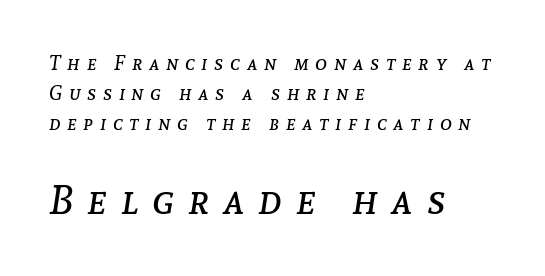
{"italic": "yes", "lean": "right", "slant_degrees": 8, "bold": "no", "weight": "regular", "width": "normal", "stroke_contrast": "low", "x_height": "medium", "monospaced": "no", "underline": "no", "align": "left", "line_spacing": "normal", "line_spacing_ratio": 1.49, "letter_spacing": "wide", "letter_spacing_em": 0.34, "larger_block": "second", "size_ratio": 2.05, "glyph_px": 41}
